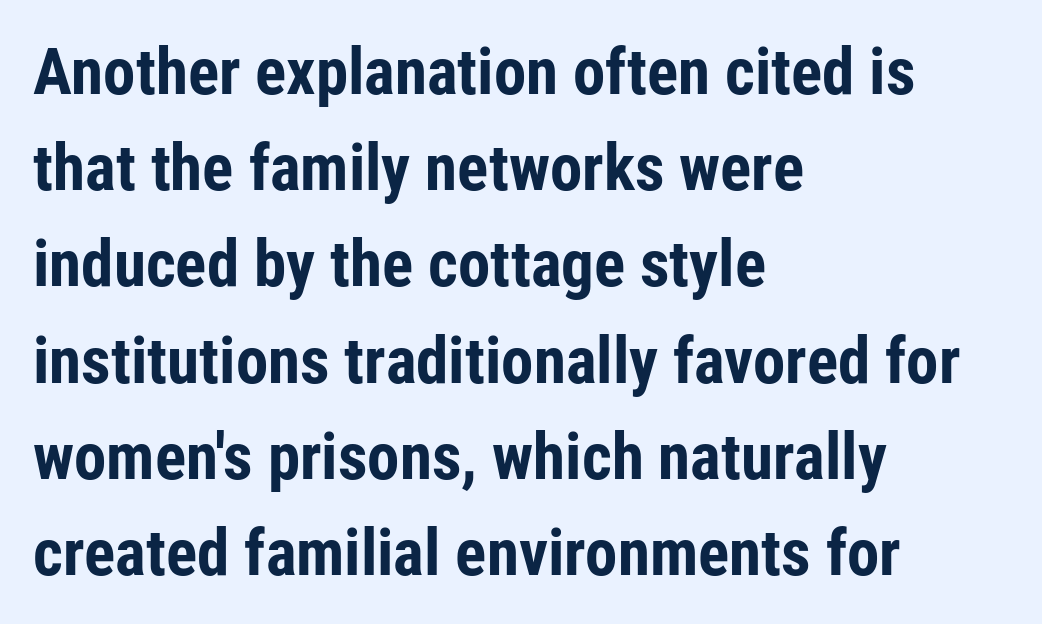
Q: Is the text bold? A: Yes.
Q: Is the text italic (slanted)? A: No, it is upright.
Q: Is the typeface a serif or a sans-serif typeface? A: Sans-serif.
Q: Is the text underlined? A: No.
Q: How is the paragraph aligned? A: Left-aligned.
Q: Is the spacing between letters normal or unusually wide? A: Normal.
Q: Is the spacing between lines tight, normal or loose? A: Normal.
Q: Width (condensed, normal, or wide)? A: Condensed.
Q: Stroke contrast? A: Low.
Q: x-height? A: Medium.
Q: Monospaced? A: No.
